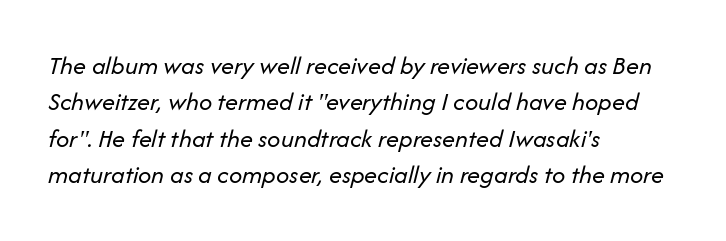
Q: Is the text bold? A: No.
Q: Is the text italic (slanted)? A: Yes, it leans right by about 14 degrees.
Q: Is the text underlined? A: No.
Q: How is the paragraph aligned? A: Left-aligned.
Q: Is the spacing between letters normal or unusually wide? A: Normal.
Q: Is the spacing between lines tight, normal or loose? A: Normal.
